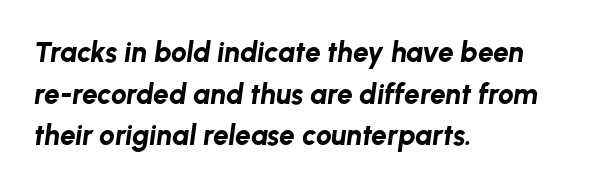
{"italic": "yes", "lean": "right", "slant_degrees": 8, "bold": "yes", "weight": "bold", "width": "normal", "stroke_contrast": "low", "x_height": "medium", "monospaced": "no", "underline": "no", "align": "left", "line_spacing": "normal", "line_spacing_ratio": 1.49, "letter_spacing": "normal", "letter_spacing_em": 0.0, "glyph_px": 28}
